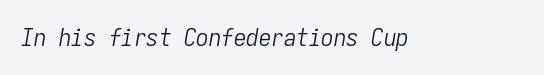
{"italic": "yes", "lean": "right", "slant_degrees": 9, "bold": "no", "underline": "no", "letter_spacing": "normal", "letter_spacing_em": 0.0, "glyph_px": 25}
